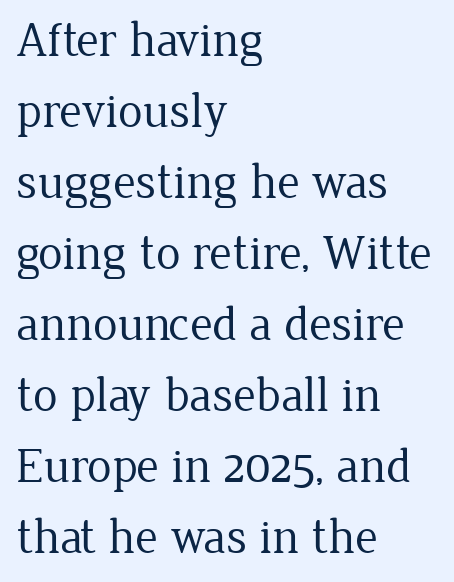
The image shows 49 px regular-weight serif type, upright; set left-aligned, normal line spacing (1.45x), normal letter spacing, not underlined; low stroke contrast and a medium x-height.
